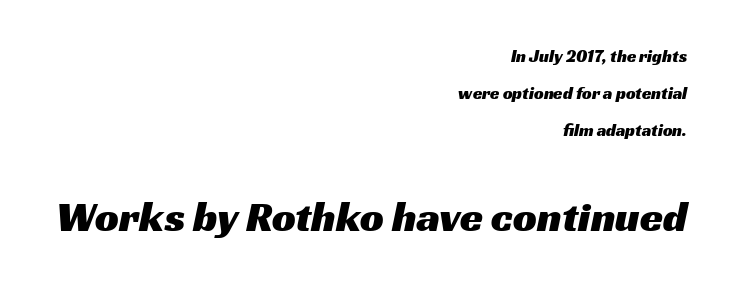
This is sans-serif lettering, the kind often seen on screens and signage. Students, observe: this is what heavily led, spacious text looks like. Words float on clear page, feet unadorned. You could not count columns in this text — the font is proportionally spaced. The following chunk of copy outweighs the initial chunk in type size. Look at the tracking — it's just the regular setting, nothing added.
